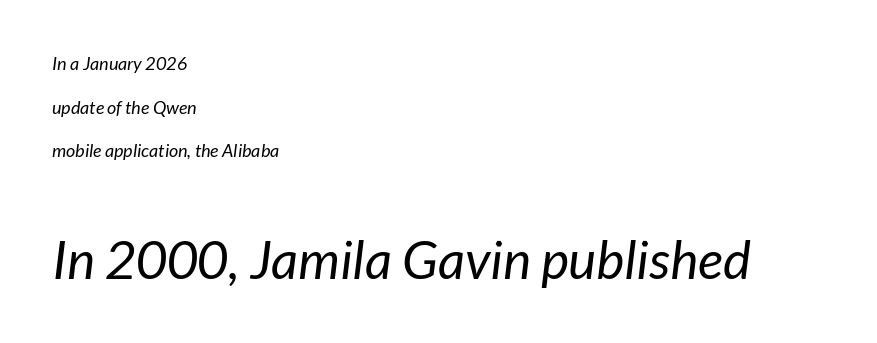
How would I describe the line gaps? Wide and relaxed. The rendering keeps characters at their native spacing. Descenders are the only things crossing below the line. The text carries the slant typical of an italic or oblique font. Bold? No — there's no thickening of the strokes. Here the designer chose a conventional face with non-uniform glyph widths.
